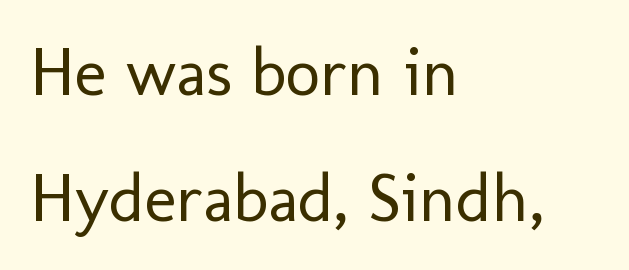
{"serif": "no", "italic": "no", "bold": "no", "weight": "regular", "width": "normal", "stroke_contrast": "low", "x_height": "medium", "monospaced": "no", "underline": "no", "align": "left", "line_spacing_ratio": 1.86, "letter_spacing": "normal", "letter_spacing_em": 0.0, "glyph_px": 68}
